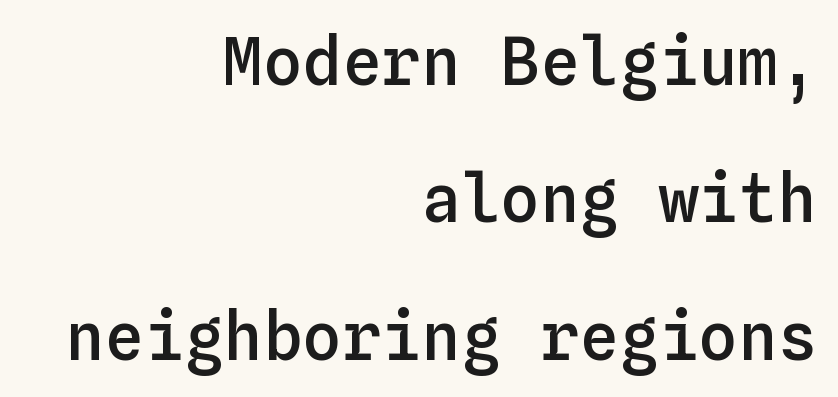
Q: Is the text bold? A: Semi-bold.
Q: Is the text italic (slanted)? A: No, it is upright.
Q: Is the text underlined? A: No.
Q: How is the paragraph aligned? A: Right-aligned.
Q: Is the spacing between letters normal or unusually wide? A: Normal.
Q: Is the spacing between lines tight, normal or loose? A: Loose.
Q: Width (condensed, normal, or wide)? A: Normal.
Q: Stroke contrast? A: Low.
Q: x-height? A: Medium.
Q: Monospaced? A: Yes.
